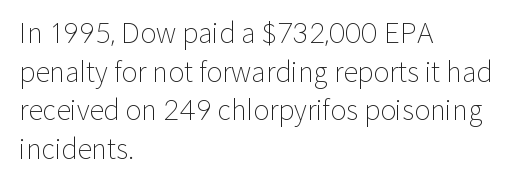
The image shows 27 px text type, upright; set left-aligned, normal line spacing (1.43x), normal letter spacing, not underlined.
